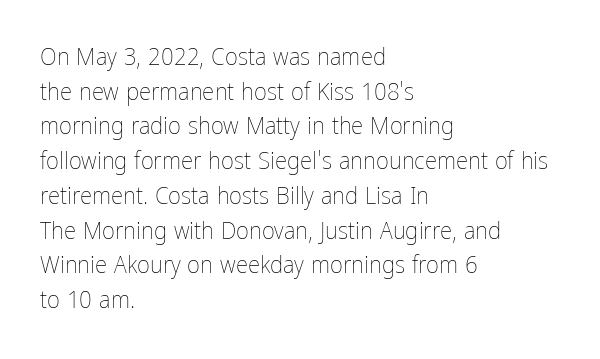
The image shows 25 px text type, upright; set left-aligned, normal line spacing (1.39x), normal letter spacing, not underlined.
